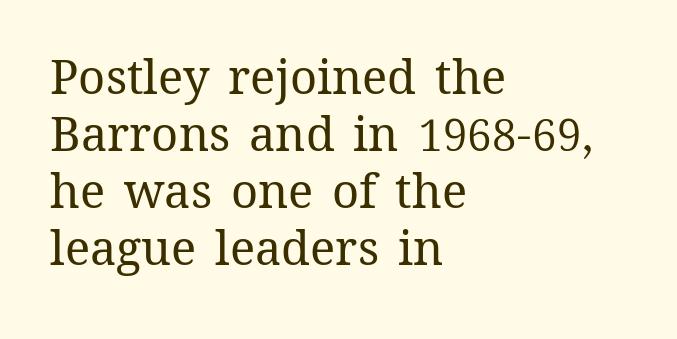
Q: Is the text bold? A: No.
Q: Is the text italic (slanted)? A: No, it is upright.
Q: Is the text underlined? A: No.
Q: How is the paragraph aligned? A: Left-aligned.
Q: Is the spacing between letters normal or unusually wide? A: Normal.
Q: Width (condensed, normal, or wide)? A: Normal.
Q: Stroke contrast? A: Medium.
Q: x-height? A: Medium.
Q: Monospaced? A: No.
